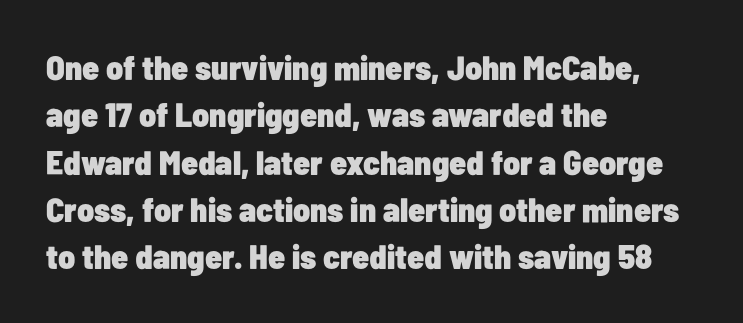
{"serif": "no", "italic": "no", "bold": "yes", "weight": "heavy", "width": "condensed", "stroke_contrast": "low", "x_height": "medium", "monospaced": "no", "underline": "no", "align": "left", "line_spacing": "normal", "line_spacing_ratio": 1.39, "letter_spacing": "normal", "letter_spacing_em": 0.0, "glyph_px": 34}
